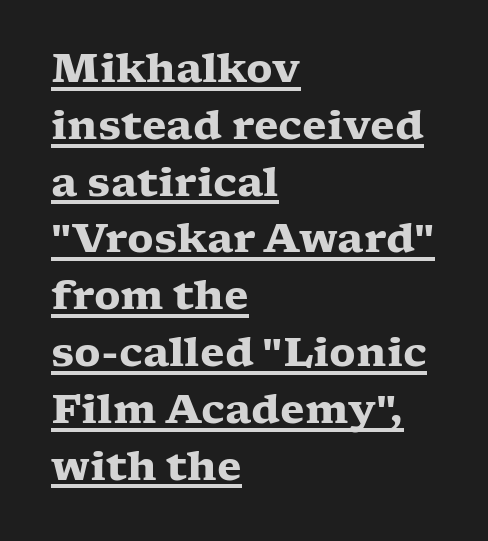
Every row of glyphs begins at an identical x-position on the left. Regular leading. In designer terms, the underline attribute is active on this setting. Observe the ordinary spacing: letters are neighbours, not strangers. Posture: straight, roman, zero tilt.
